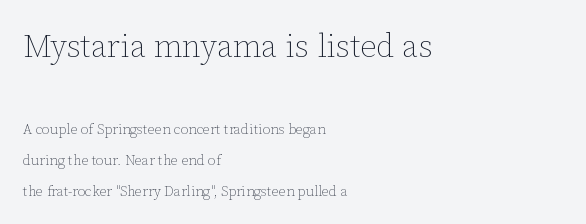
The image shows 32 px thin type, upright; set left-aligned, loose line spacing (2.2x), normal letter spacing, not underlined; the first (top) block is 2.29x larger; low stroke contrast and a medium x-height.
